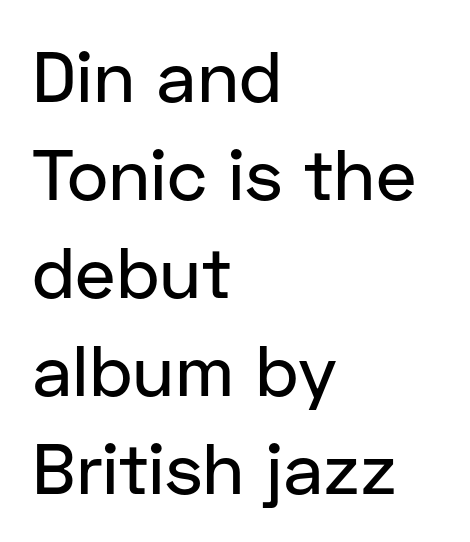
Unlike a traditional serif, this face leaves its strokes unadorned. Standard letterfit; no display-style spreading of the glyphs. These lines were composed using upright roman letters. Casual observation: everything's shoved over to the left.
